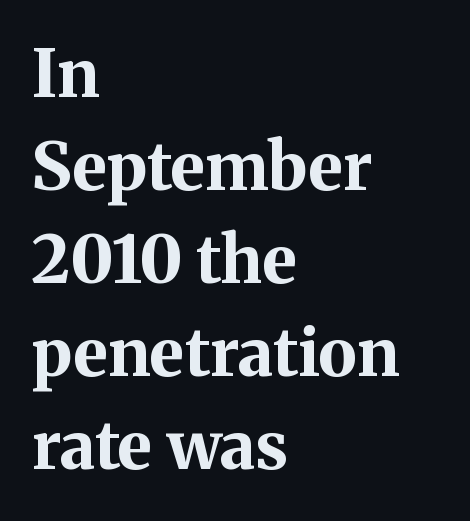
Summary of vertical rhythm: regular, with standard interline spacing. Default kerning and tracking; the words read as compact shapes. The setting favours the left margin, as ordinary paragraphs usually do. Each letter's strokes conclude with small projecting serifs. Emphasis by weight is at full strength: bold. A typesetter would call this proportional, since set widths differ per character.
